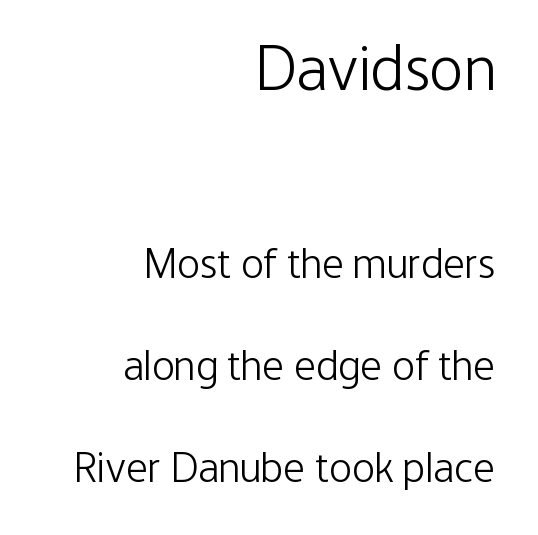
The image shows 64 px light, condensed sans-serif type, upright; set right-aligned, loose line spacing (2.37x), normal letter spacing, not underlined; the first (top) block is 1.49x larger; low stroke contrast and a medium x-height.
